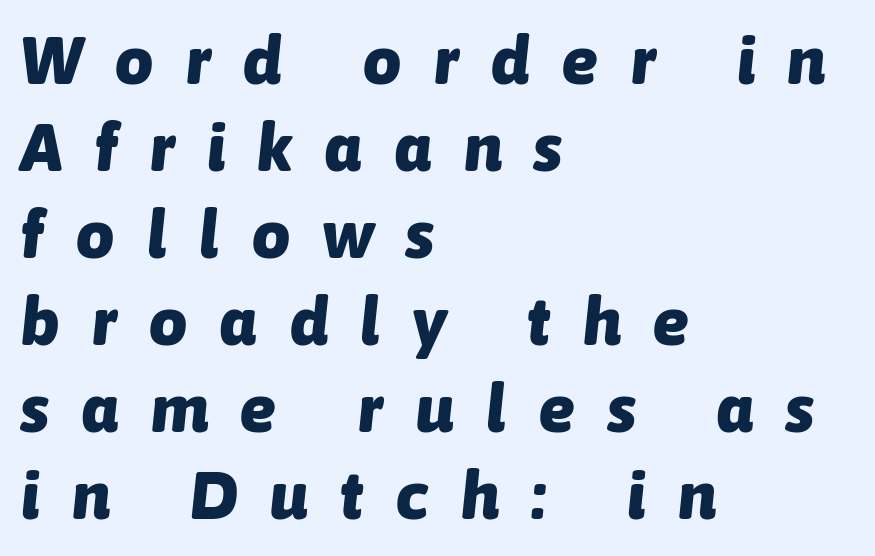
Q: Is the text bold? A: Yes.
Q: Is the text italic (slanted)? A: Yes, it leans right by about 6 degrees.
Q: Is the text underlined? A: No.
Q: How is the paragraph aligned? A: Left-aligned.
Q: Is the spacing between letters normal or unusually wide? A: Unusually wide.
Q: Is the spacing between lines tight, normal or loose? A: Normal.
Q: Width (condensed, normal, or wide)? A: Normal.
Q: Stroke contrast? A: Low.
Q: x-height? A: Medium.
Q: Monospaced? A: No.
